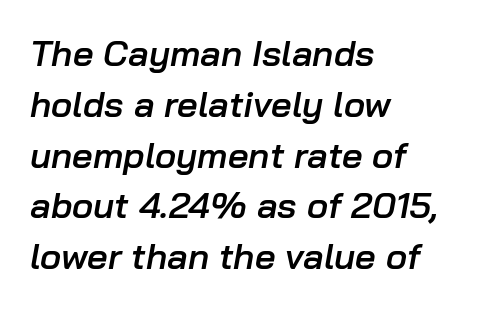
{"italic": "yes", "lean": "right", "slant_degrees": 10, "bold": "semi", "weight": "semibold", "width": "normal", "stroke_contrast": "low", "x_height": "medium", "monospaced": "no", "underline": "no", "align": "left", "line_spacing": "normal", "line_spacing_ratio": 1.41, "letter_spacing": "normal", "letter_spacing_em": 0.0, "glyph_px": 36}
